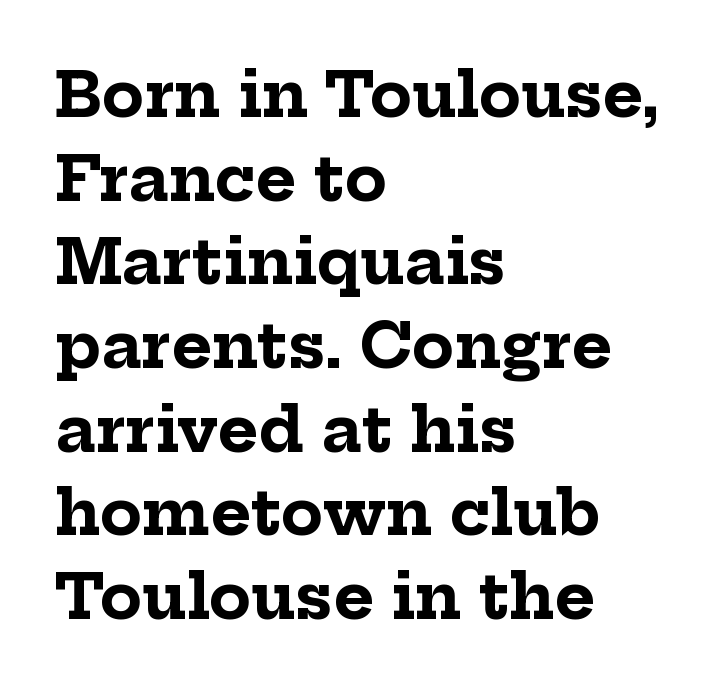
The image shows 62 px bold serif type, upright; set left-aligned, normal line spacing (1.35x), normal letter spacing, not underlined; low stroke contrast and a medium x-height.
